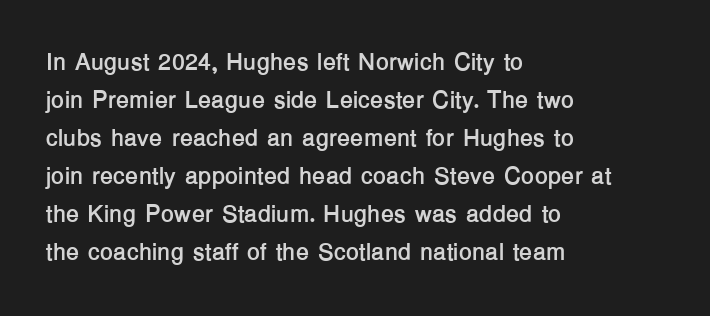
{"italic": "no", "bold": "yes", "underline": "no", "align": "left", "line_spacing": "normal", "line_spacing_ratio": 1.58, "letter_spacing": "normal", "letter_spacing_em": 0.0, "glyph_px": 24}
